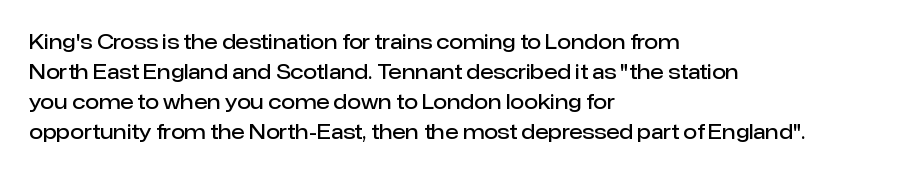
The image shows 20 px text type, upright; set left-aligned, normal line spacing (1.5x), normal letter spacing, not underlined.
